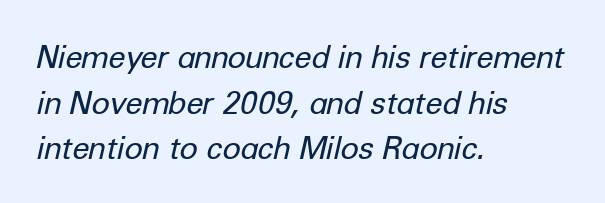
The image shows 31 px regular-weight type, italic (leaning right); set left-aligned, normal line spacing (1.47x), normal letter spacing, not underlined; low stroke contrast and a medium x-height.
